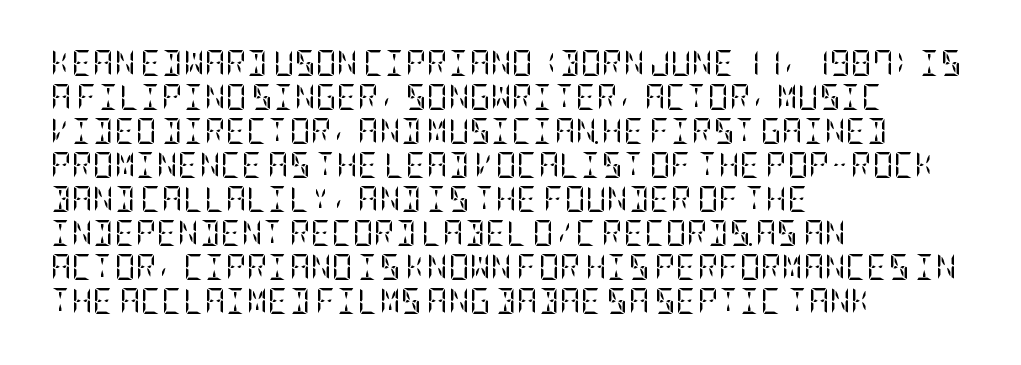
The image shows 26 px text type, upright; set left-aligned, normal line spacing (1.31x), normal letter spacing, not underlined.
